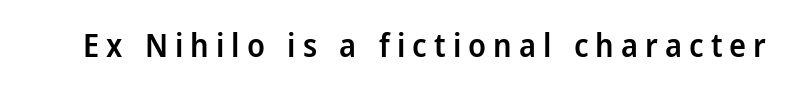
There is plenty of visible air inserted between adjacent glyphs. This rendering features lettering with no underline. A typesetter would call this proportional, since set widths differ per character. In terms of weight, the rendering is demibold, just under bold. Rendered with straight, roman letterforms.
